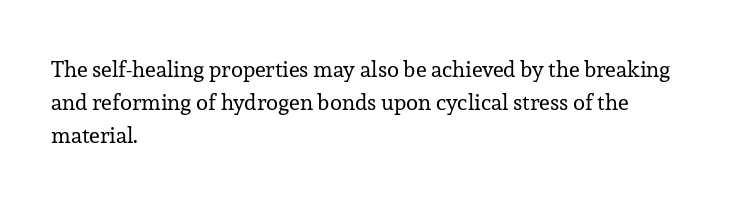
Q: Is the text bold? A: No.
Q: Is the text italic (slanted)? A: No, it is upright.
Q: Is the text underlined? A: No.
Q: How is the paragraph aligned? A: Left-aligned.
Q: Is the spacing between letters normal or unusually wide? A: Normal.
Q: Is the spacing between lines tight, normal or loose? A: Normal.
